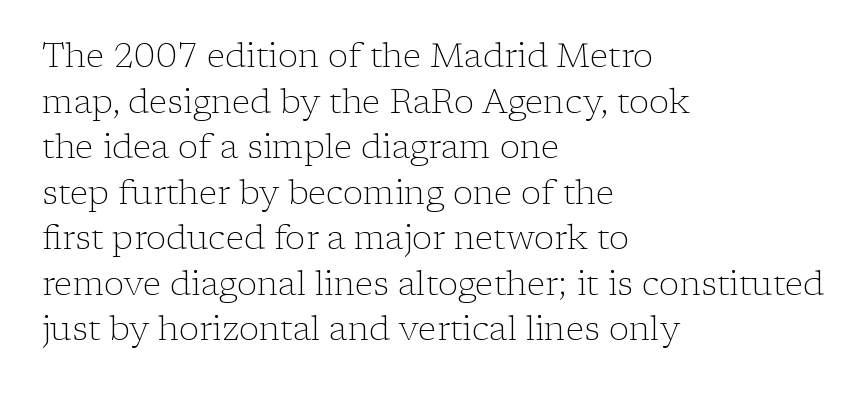
Stroke mass is kept to a normal reading level or below. Observe the serifs anchoring each vertical stroke in this sample. Line beginnings align vertically; line endings do not. Think of a printed novel: that variable character pitch is what you see here.
